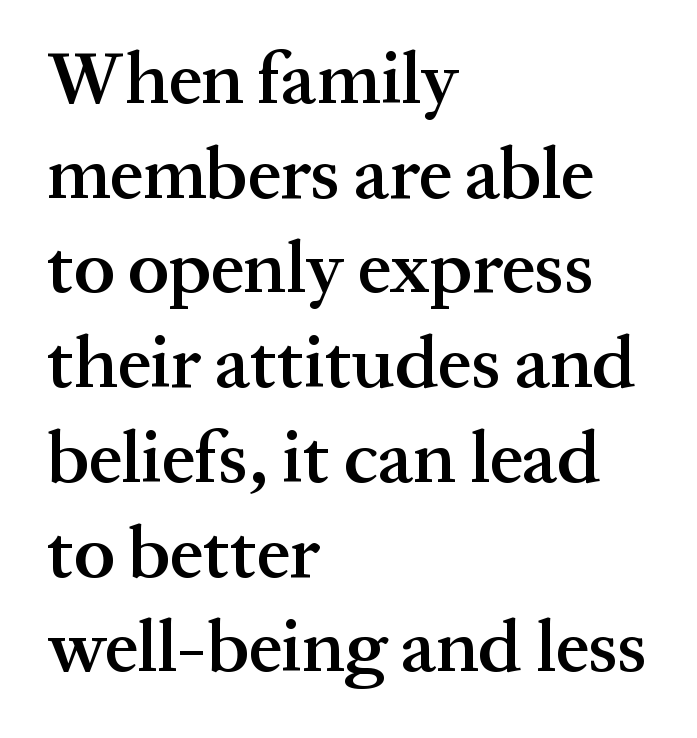
A typesetter would call this proportional, since set widths differ per character. The rows are spaced the way most documents space them. The gap between lines stays unmarked. The font's upright variant was chosen for this text.
